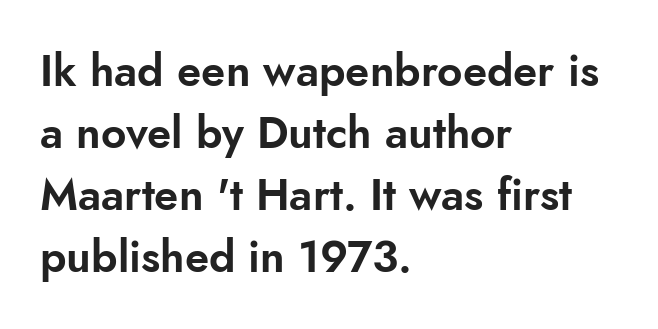
The image shows 44 px sans-serif type, upright; set left-aligned, normal line spacing (1.41x), normal letter spacing, not underlined; low stroke contrast and a small x-height.
